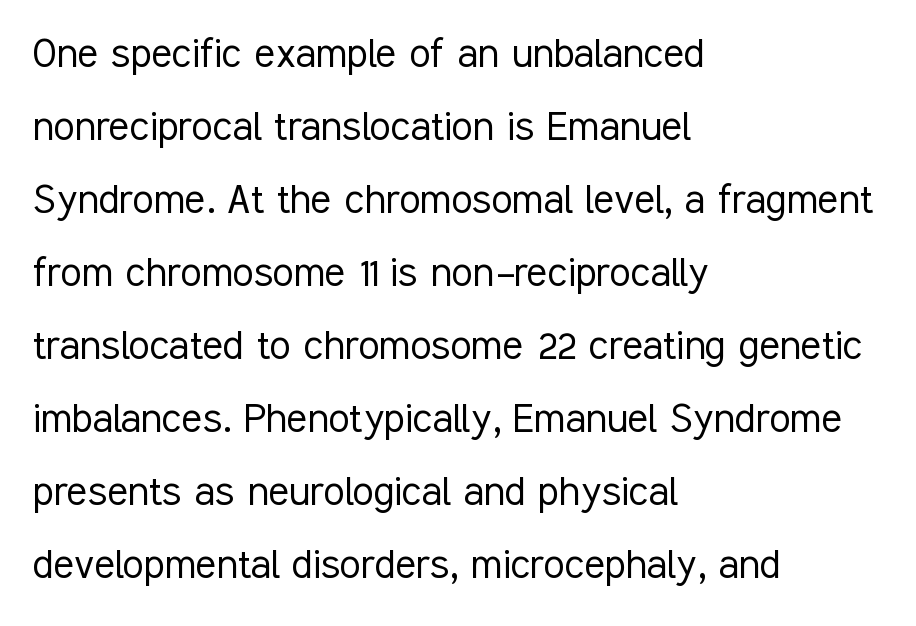
What stands out about the letter spacing? Nothing — it is the standard amount. A classic flush-left, rag-right setting is used for this passage. Check under the words: just untouched page. Type style note: lacks serifs.
